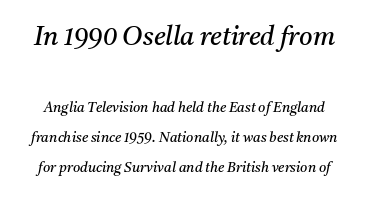
Think standard paragraph weight, or any step lighter than that. A typesetter would mark this as italic. Clear beneath every line of the passage. How are the letters spaced? Ordinarily, with no added tracking.
